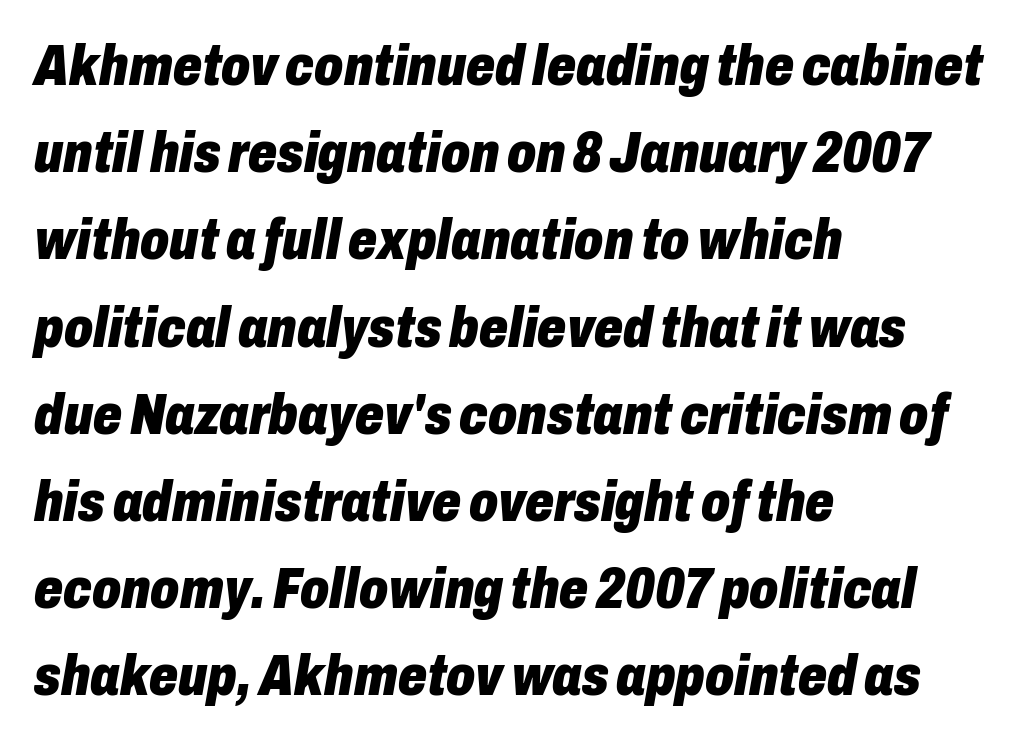
The image shows 57 px heavy, condensed type, italic (leaning right); set left-aligned, normal line spacing (1.53x), normal letter spacing, not underlined; low stroke contrast and a medium x-height.
